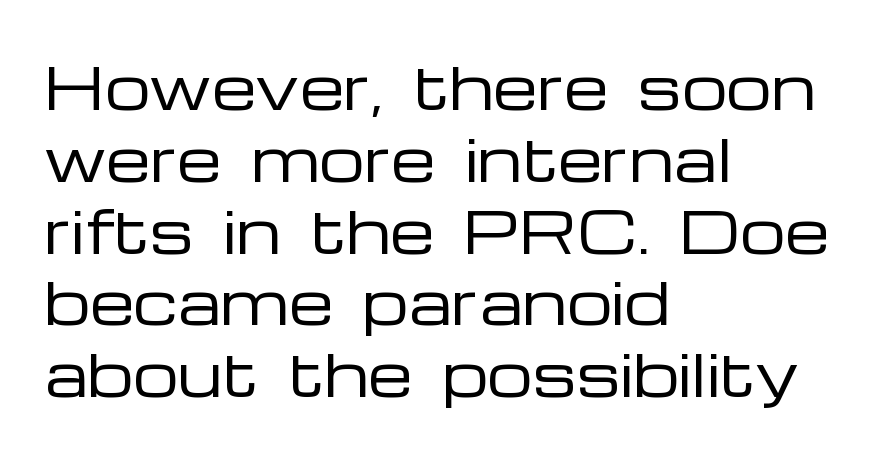
The image shows 57 px regular-weight, wide sans-serif type, upright; set left-aligned, normal line spacing (1.26x), normal letter spacing, not underlined; low stroke contrast and a medium x-height.
